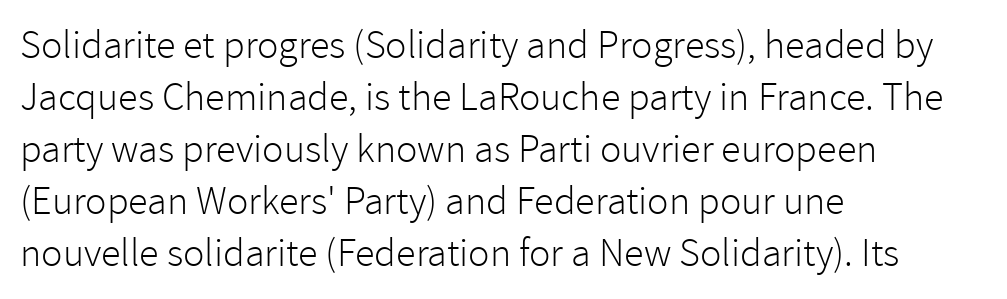
{"serif": "no", "italic": "no", "bold": "no", "weight": "light", "width": "normal", "stroke_contrast": "low", "x_height": "medium", "monospaced": "no", "underline": "no", "align": "left", "line_spacing": "normal", "line_spacing_ratio": 1.3, "letter_spacing": "normal", "letter_spacing_em": 0.0, "glyph_px": 40}
